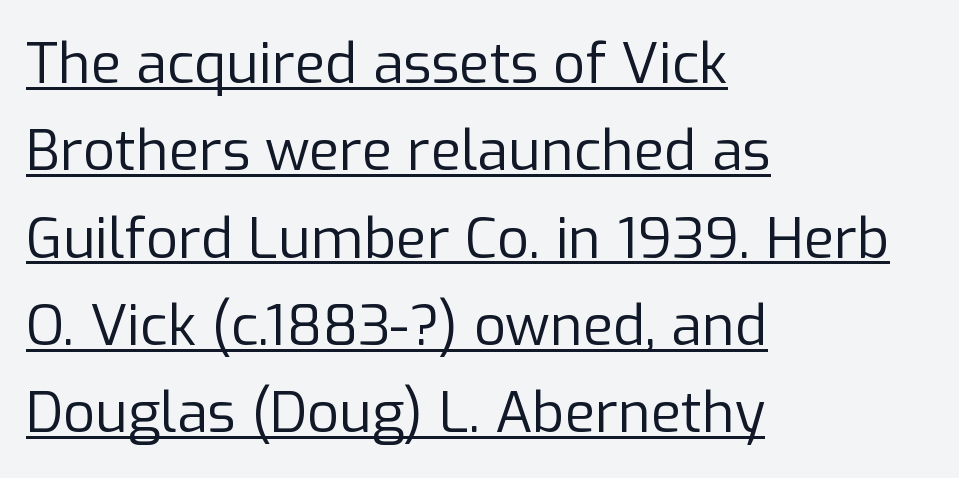
{"serif": "no", "italic": "no", "bold": "no", "weight": "regular", "width": "normal", "stroke_contrast": "low", "x_height": "medium", "monospaced": "no", "underline": "yes", "align": "left", "line_spacing": "normal", "line_spacing_ratio": 1.56, "letter_spacing": "normal", "letter_spacing_em": 0.0, "glyph_px": 56}
